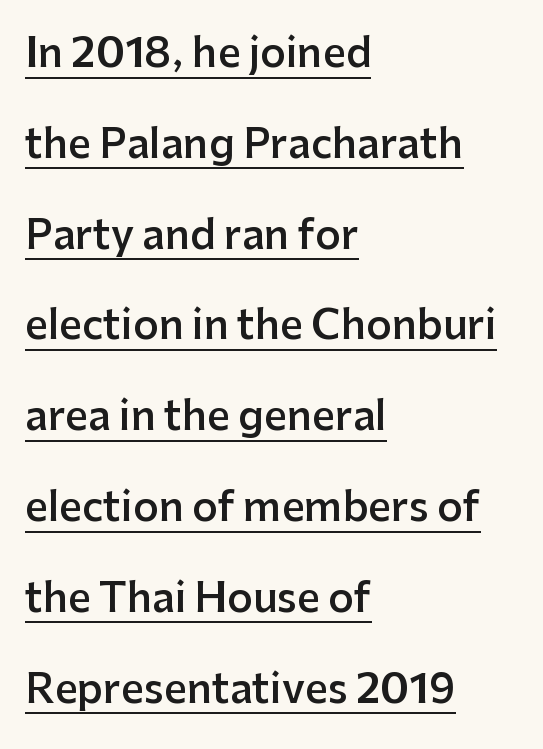
Q: Is the text bold? A: Semi-bold.
Q: Is the text italic (slanted)? A: No, it is upright.
Q: Is the typeface a serif or a sans-serif typeface? A: Sans-serif.
Q: Is the text underlined? A: Yes.
Q: How is the paragraph aligned? A: Left-aligned.
Q: Is the spacing between letters normal or unusually wide? A: Normal.
Q: Is the spacing between lines tight, normal or loose? A: Loose.
Q: Width (condensed, normal, or wide)? A: Normal.
Q: Stroke contrast? A: Low.
Q: x-height? A: Medium.
Q: Monospaced? A: No.
